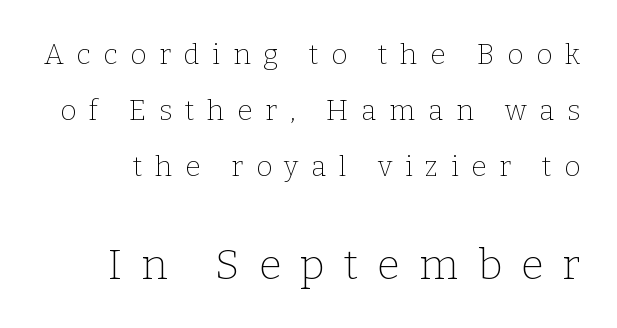
The image shows 42 px thin serif type, upright; set loose line spacing (2.0x), unusually wide letter spacing (+0.45 em), not underlined; the second (bottom) block is 1.5x larger; low stroke contrast and a medium x-height.
